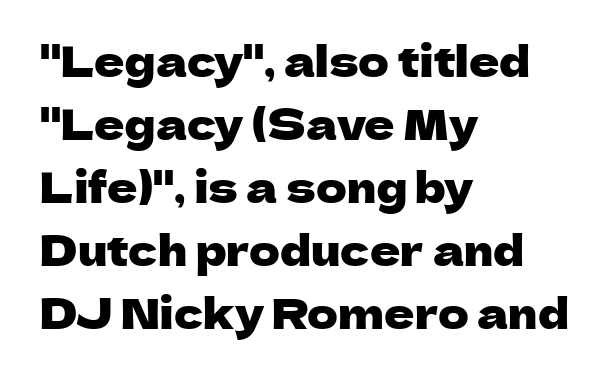
Do the characters align in a grid? No, the font is proportional. Letterform terminals end flat and unadorned throughout the passage. Tracking here is standard; glyphs follow each other at the usual distance. The glyphs are unaccompanied by any horizontal stroke below them.
